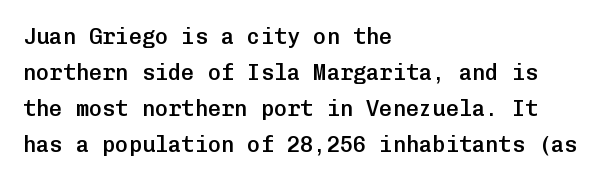
Q: Is the text bold? A: Semi-bold.
Q: Is the text italic (slanted)? A: No, it is upright.
Q: Is the text underlined? A: No.
Q: How is the paragraph aligned? A: Left-aligned.
Q: Is the spacing between letters normal or unusually wide? A: Normal.
Q: Is the spacing between lines tight, normal or loose? A: Normal.
